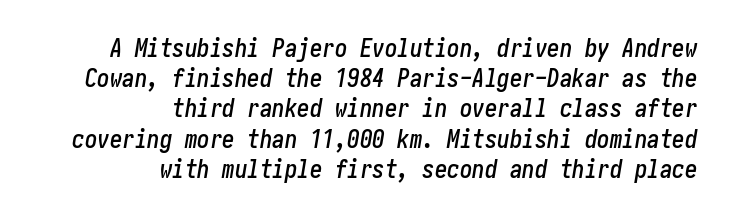
Does the lettering tilt? It does — this is italic. Horizontal alignment here is rightward, an uncommon choice for prose. The specimen omits any rule beneath the text block's lines. Look at the tracking — it's just the regular setting, nothing added.
